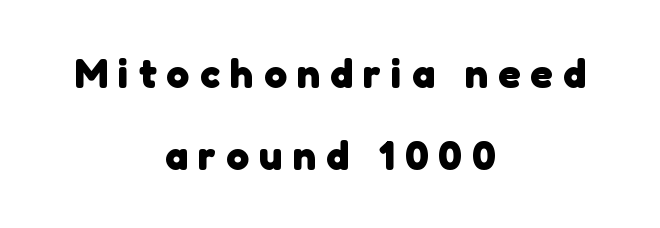
{"serif": "no", "bold": "yes", "weight": "heavy", "width": "normal", "stroke_contrast": "low", "x_height": "medium", "monospaced": "no", "underline": "no", "align": "center", "line_spacing": "loose", "line_spacing_ratio": 2.0, "letter_spacing": "wide", "letter_spacing_em": 0.25, "glyph_px": 41}
